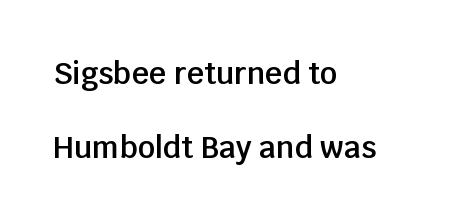
The image shows 30 px semibold sans-serif type, upright; set left-aligned, loose line spacing (2.46x), normal letter spacing, not underlined; low stroke contrast and a large x-height.
